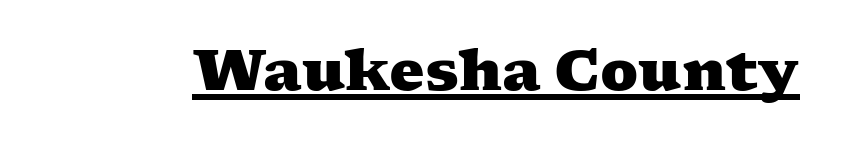
Q: Is the text bold? A: Yes.
Q: Is the typeface a serif or a sans-serif typeface? A: Serif.
Q: Is the text underlined? A: Yes.
Q: Is the spacing between letters normal or unusually wide? A: Normal.
Q: Width (condensed, normal, or wide)? A: Wide.
Q: Stroke contrast? A: Medium.
Q: x-height? A: Medium.
Q: Monospaced? A: No.
